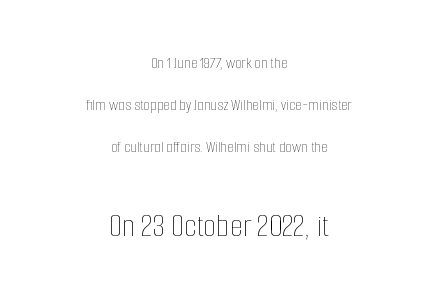
{"italic": "no", "bold": "no", "weight": "thin", "width": "condensed", "stroke_contrast": "low", "x_height": "medium", "monospaced": "no", "underline": "no", "align": "center", "line_spacing": "loose", "line_spacing_ratio": 2.47, "letter_spacing": "normal", "letter_spacing_em": 0.0, "larger_block": "second", "size_ratio": 2.0, "glyph_px": 34}
